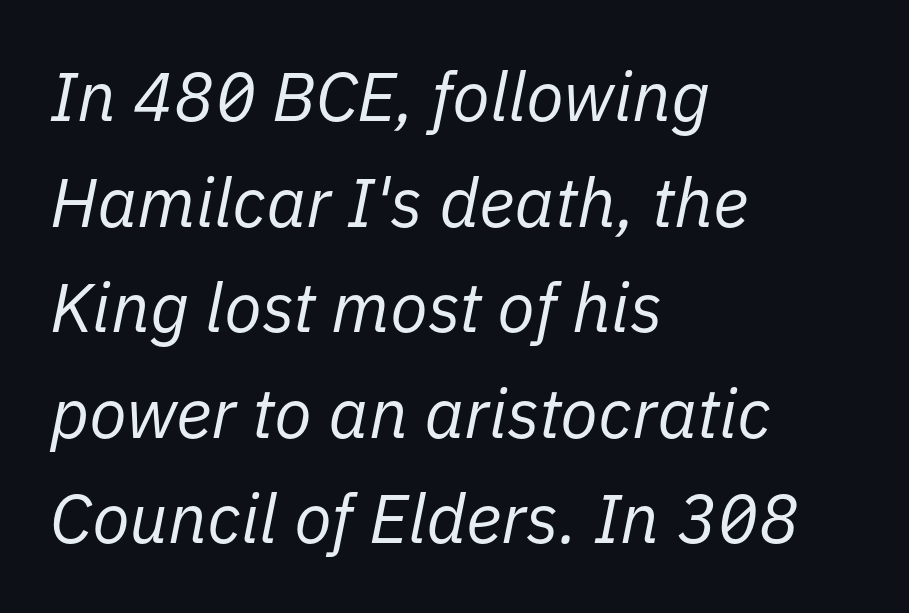
{"italic": "yes", "lean": "right", "slant_degrees": 11, "bold": "no", "weight": "regular", "width": "normal", "stroke_contrast": "low", "x_height": "medium", "monospaced": "no", "underline": "no", "align": "left", "line_spacing": "normal", "line_spacing_ratio": 1.53, "letter_spacing": "normal", "letter_spacing_em": 0.0, "glyph_px": 69}
